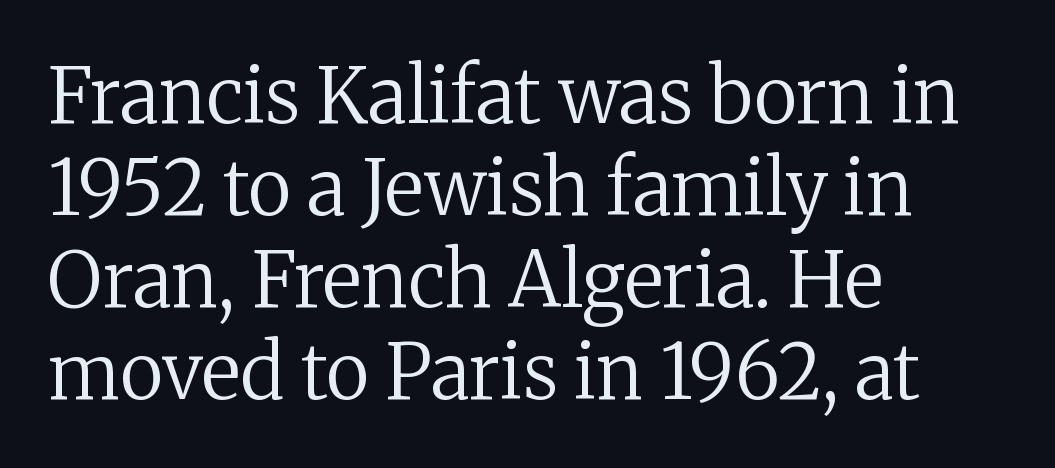
The image shows 76 px regular-weight serif type, upright; set left-aligned, line spacing 1.21x, normal letter spacing, not underlined; medium stroke contrast and a medium x-height.
